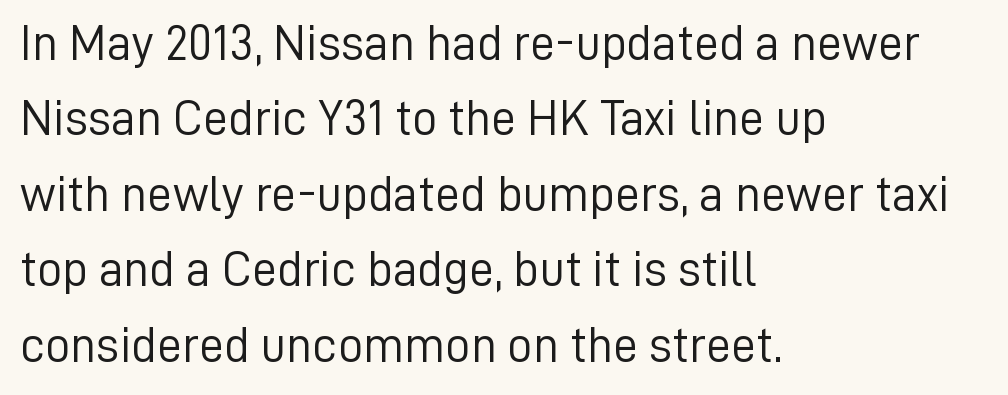
{"serif": "no", "italic": "no", "bold": "no", "weight": "light", "width": "normal", "stroke_contrast": "low", "x_height": "medium", "monospaced": "no", "underline": "no", "align": "left", "line_spacing": "normal", "line_spacing_ratio": 1.51, "letter_spacing": "normal", "letter_spacing_em": 0.0, "glyph_px": 50}
